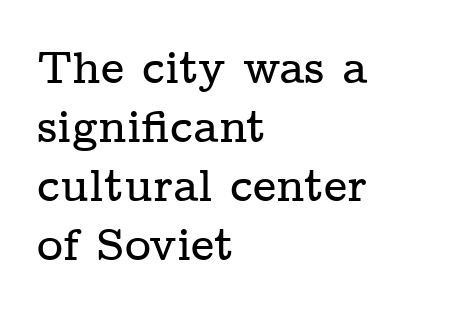
The image shows 45 px wide serif type, upright; set left-aligned, normal line spacing (1.31x), normal letter spacing, not underlined; low stroke contrast and a medium x-height.
